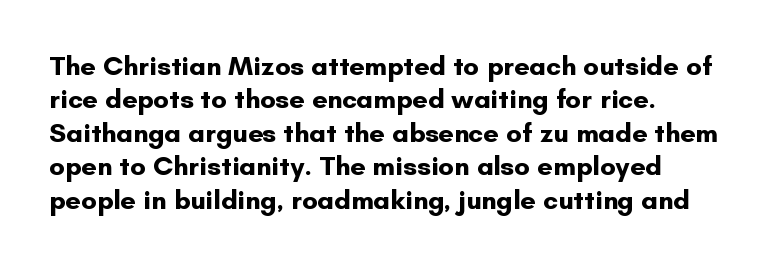
Between one letter and the next there's only the usual sliver of space. Do the letters lean? They stand straight. The typesetting leans heavy: a genuine bold. Each row of text sits above clean, open space.
